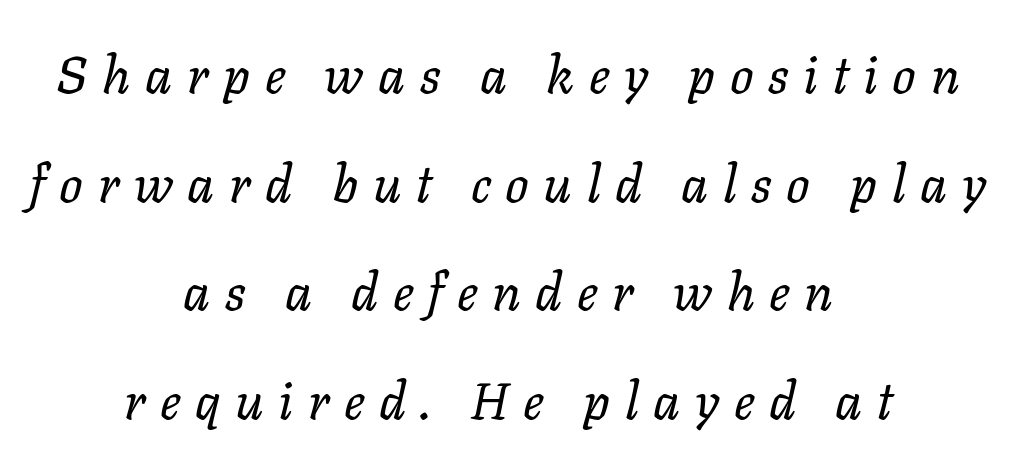
Q: Is the text bold? A: No.
Q: Is the text italic (slanted)? A: Yes, it leans right by about 11 degrees.
Q: Is the text underlined? A: No.
Q: How is the paragraph aligned? A: Centered.
Q: Is the spacing between letters normal or unusually wide? A: Unusually wide.
Q: Is the spacing between lines tight, normal or loose? A: Loose.
Q: Width (condensed, normal, or wide)? A: Normal.
Q: Stroke contrast? A: Low.
Q: x-height? A: Medium.
Q: Monospaced? A: No.
